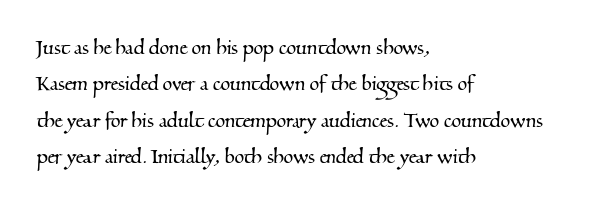
Q: Is the text underlined? A: No.
Q: How is the paragraph aligned? A: Left-aligned.
Q: Is the spacing between letters normal or unusually wide? A: Normal.
Q: Is the spacing between lines tight, normal or loose? A: Normal.
